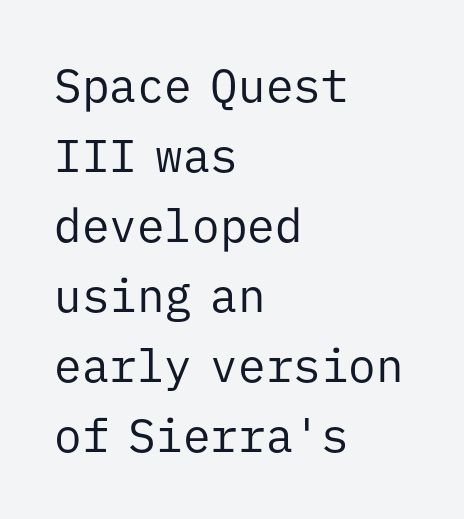
{"serif": "no", "italic": "no", "bold": "no", "weight": "regular", "width": "normal", "stroke_contrast": "low", "x_height": "medium", "monospaced": "yes", "underline": "no", "align": "left", "line_spacing": "normal", "line_spacing_ratio": 1.52, "letter_spacing": "normal", "letter_spacing_em": 0.0, "glyph_px": 46}
